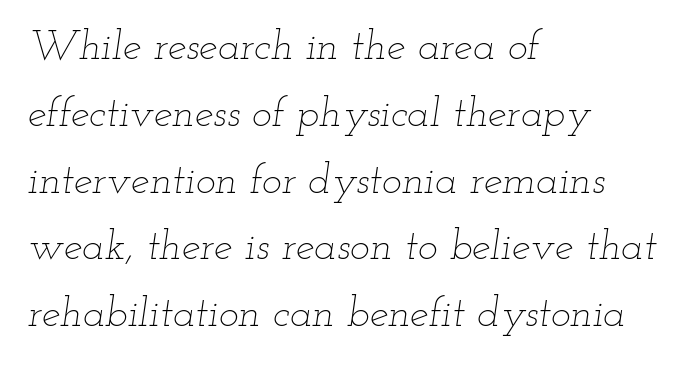
Ink coverage per letter is moderate at most. The passage shown stacks its lines at a standard gap. Looks like regular typesetting: each glyph gets only the width it needs. A typesetter would call this zero additional tracking. Check under the words: just untouched page. The typesetter chose a ragged-right arrangement here.
